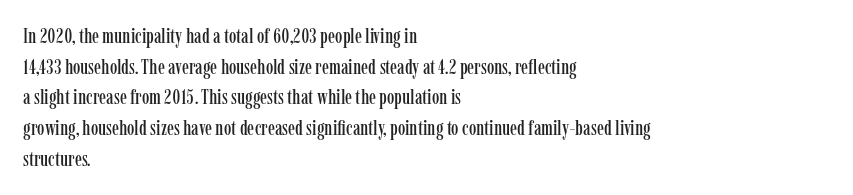
Style check: upright. Quick note: interline space is typical. This sample uses plain, unmodified letter spacing. In CSS terms this would be text-align: left.
